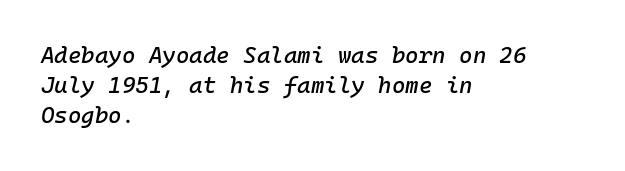
Left-aligned paragraph, ragged on the right. Bare-footed words on every line. Compared with ordinary roman type, these characters are visibly tilted. You could call the tracking neutral — neither tight nor loose. Reading down the column, the eye jumps a familiar distance to each next line.
